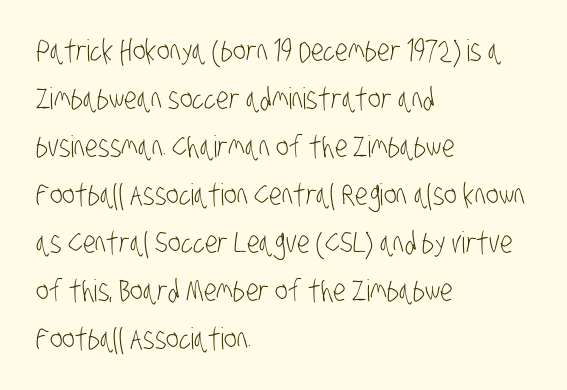
Q: Is the text bold? A: No.
Q: Is the typeface a serif or a sans-serif typeface? A: Sans-serif.
Q: Is the text underlined? A: No.
Q: How is the paragraph aligned? A: Left-aligned.
Q: Is the spacing between letters normal or unusually wide? A: Normal.
Q: Is the spacing between lines tight, normal or loose? A: Normal.
Q: Width (condensed, normal, or wide)? A: Condensed.
Q: Stroke contrast? A: Low.
Q: x-height? A: Large.
Q: Monospaced? A: No.
